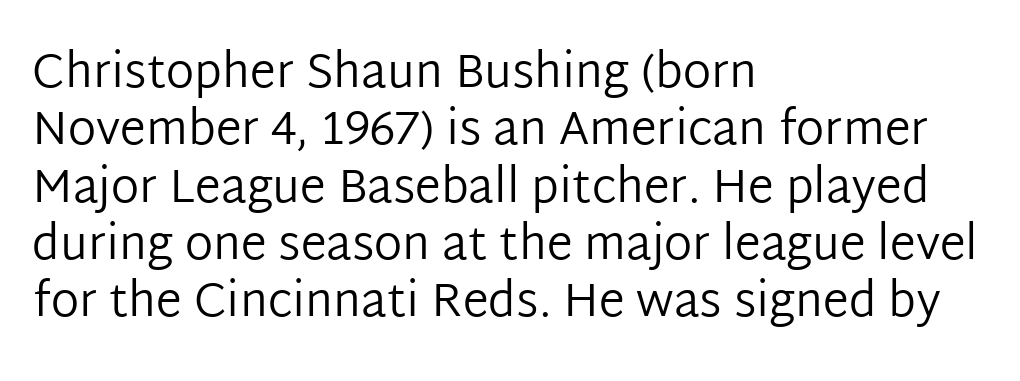
Letter spacing: default. Compared with a typical body face, this is equally light or lighter still. Spacing verdict: proportional, widths tailored to each character. The typesetter chose a ragged-right arrangement here. The face used here is a sans, in the tradition of grotesques and geometrics.
